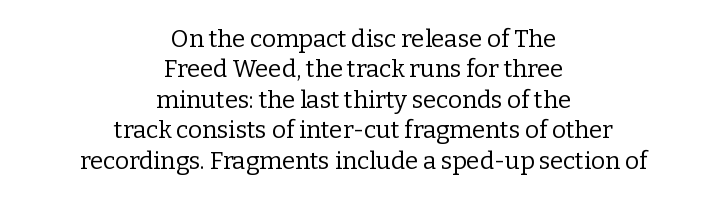
The image shows 24 px text type, upright; set centered, normal line spacing (1.27x), normal letter spacing, not underlined.
